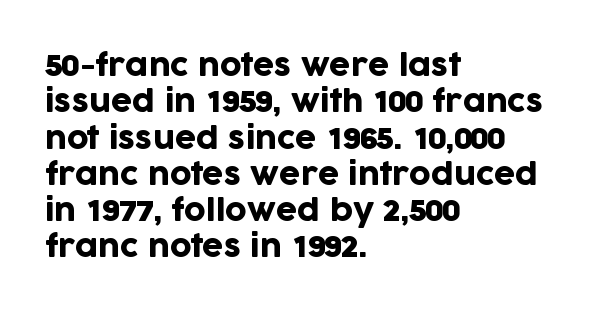
Plain, unruled lines of type. This rendering uses left alignment, leaving the right contour irregular. Here the glyphs are tracked normally, forming tight word shapes. Do the characters align in a grid? No, the font is proportional. Regarding serifs, this sample does without them.
